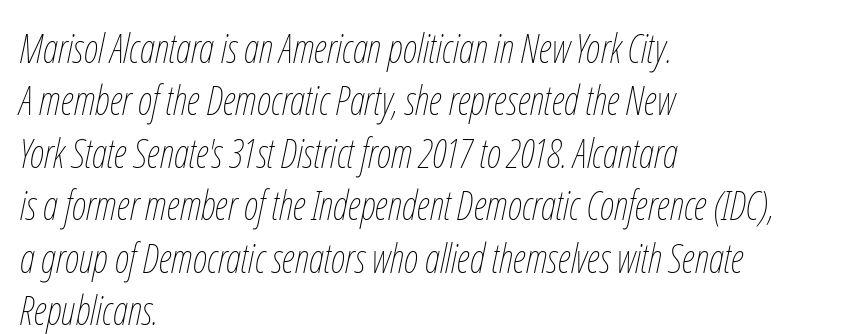
This sample keeps an unexceptional amount of space between lines. Each line starts at the same left margin while the right side varies. The baseline area is clear. Each stroke keeps to a modest, everyday thickness or less.
